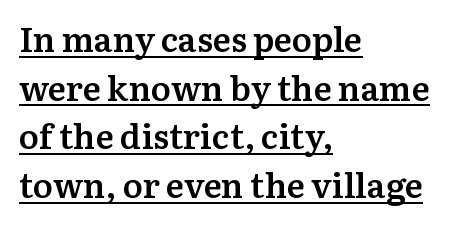
{"serif": "yes", "italic": "no", "bold": "semi", "weight": "semibold", "width": "normal", "stroke_contrast": "medium", "x_height": "medium", "monospaced": "no", "underline": "yes", "align": "left", "line_spacing": "normal", "line_spacing_ratio": 1.43, "letter_spacing": "normal", "letter_spacing_em": 0.0, "glyph_px": 34}
